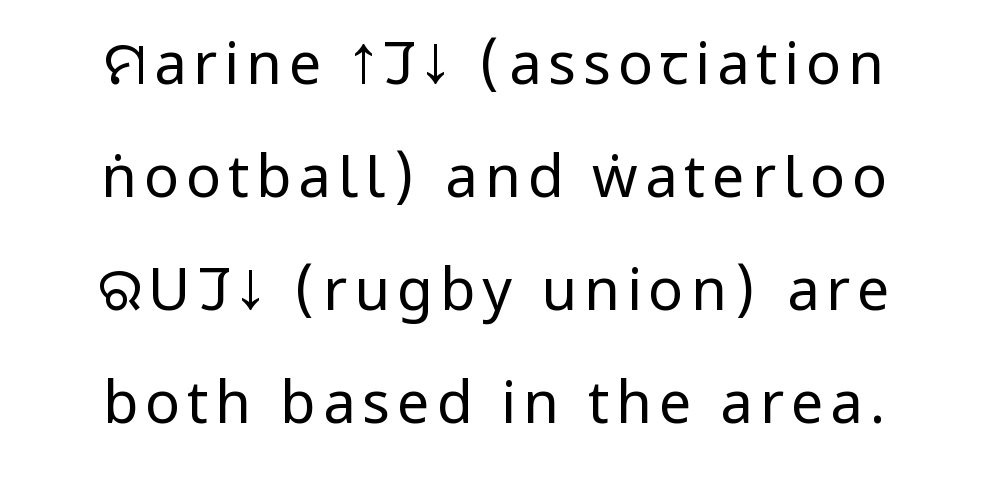
The image shows 58 px regular-weight, condensed sans-serif type, upright; set centered, loose line spacing (1.95x), not underlined; low stroke contrast and a large x-height.
